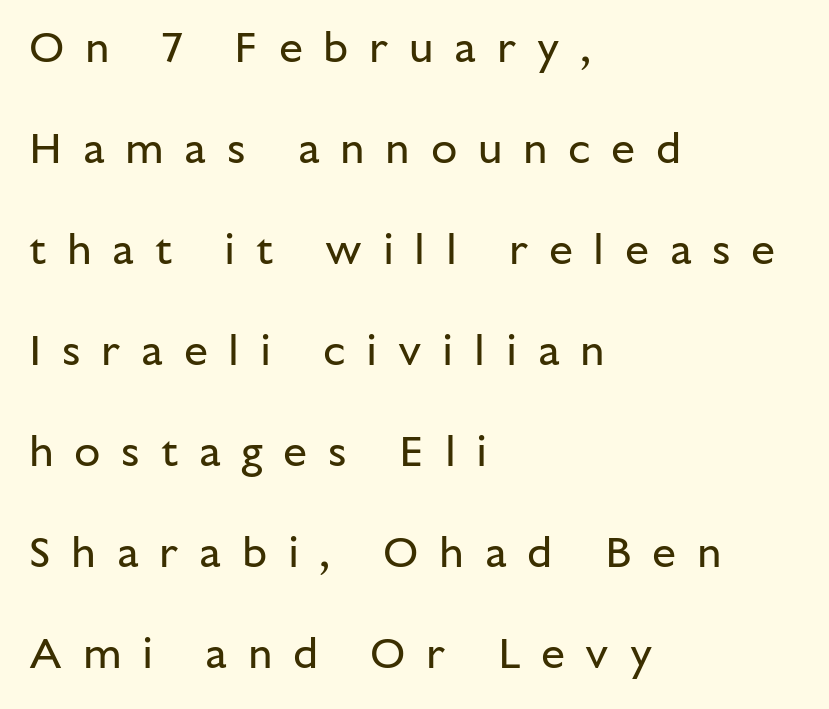
{"serif": "no", "italic": "no", "bold": "no", "weight": "regular", "width": "normal", "stroke_contrast": "low", "x_height": "medium", "monospaced": "no", "underline": "no", "align": "left", "line_spacing": "loose", "line_spacing_ratio": 2.35, "letter_spacing": "wide", "letter_spacing_em": 0.48, "glyph_px": 43}
